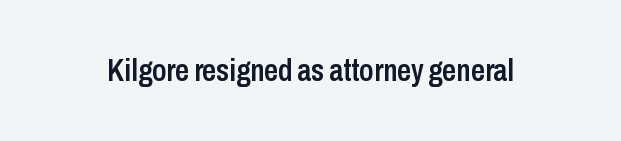
The image shows 31 px semibold, condensed sans-serif type, upright; set normal letter spacing, not underlined; low stroke contrast and a medium x-height.
